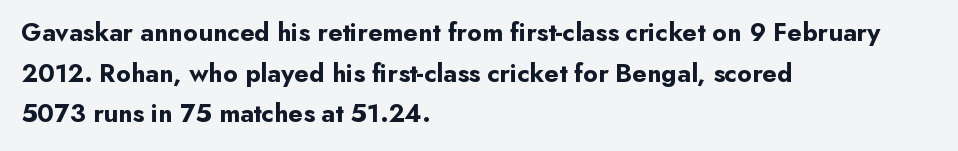
Q: Is the text bold? A: Yes.
Q: Is the text italic (slanted)? A: No, it is upright.
Q: Is the text underlined? A: No.
Q: How is the paragraph aligned? A: Left-aligned.
Q: Is the spacing between letters normal or unusually wide? A: Normal.
Q: Is the spacing between lines tight, normal or loose? A: Normal.
